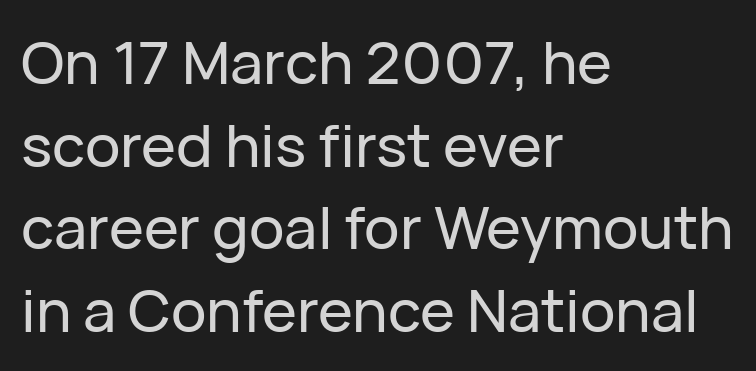
Q: Is the text italic (slanted)? A: No, it is upright.
Q: Is the typeface a serif or a sans-serif typeface? A: Sans-serif.
Q: Is the text underlined? A: No.
Q: How is the paragraph aligned? A: Left-aligned.
Q: Is the spacing between letters normal or unusually wide? A: Normal.
Q: Is the spacing between lines tight, normal or loose? A: Normal.
Q: Width (condensed, normal, or wide)? A: Normal.
Q: Stroke contrast? A: Low.
Q: x-height? A: Medium.
Q: Monospaced? A: No.
